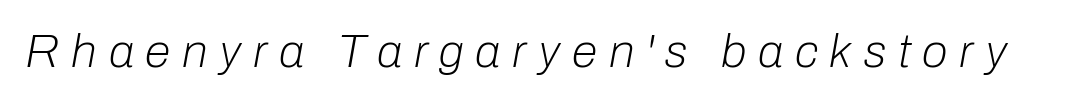
In terms of posture, this sample is oblique. Tracking here is generous; glyphs stand well apart from one another. No letter is thick-stroked: the sample isn't bold. The string is rendered with underlining switched off.
